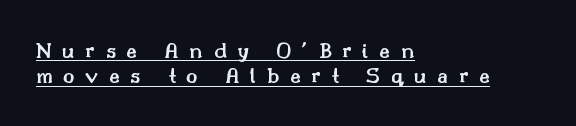
{"italic": "no", "bold": "semi", "underline": "yes", "align": "left", "line_spacing": "tight", "line_spacing_ratio": 1.06, "letter_spacing": "wide", "letter_spacing_em": 0.44, "glyph_px": 24}
